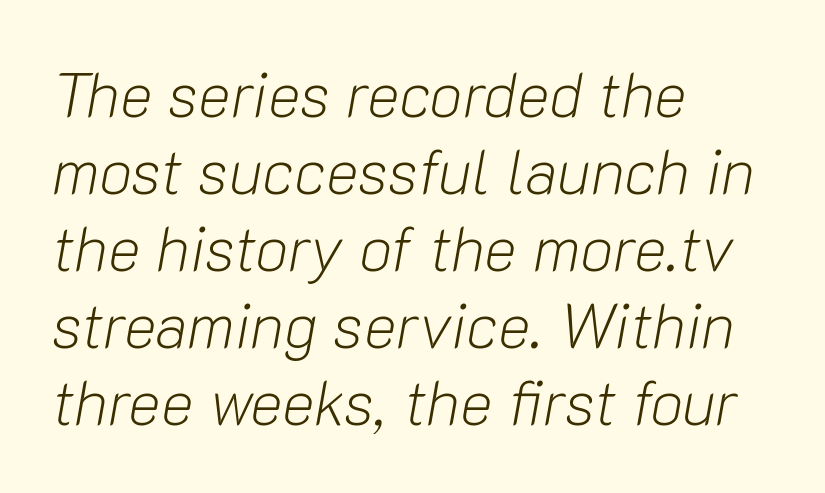
{"italic": "yes", "lean": "right", "slant_degrees": 10, "bold": "no", "weight": "light", "width": "normal", "stroke_contrast": "low", "x_height": "medium", "monospaced": "no", "underline": "no", "align": "left", "line_spacing_ratio": 1.24, "letter_spacing": "normal", "letter_spacing_em": 0.0, "glyph_px": 62}
